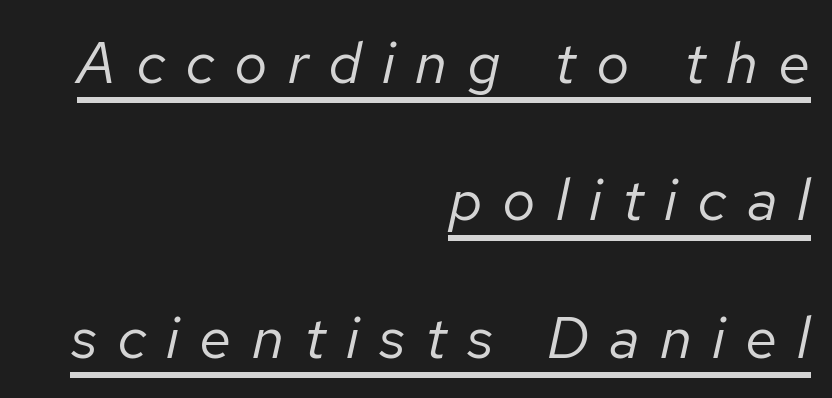
Q: Is the text bold? A: No.
Q: Is the text italic (slanted)? A: Yes, it leans right by about 12 degrees.
Q: Is the text underlined? A: Yes.
Q: How is the paragraph aligned? A: Right-aligned.
Q: Is the spacing between letters normal or unusually wide? A: Unusually wide.
Q: Is the spacing between lines tight, normal or loose? A: Loose.
Q: Width (condensed, normal, or wide)? A: Normal.
Q: Stroke contrast? A: Low.
Q: x-height? A: Medium.
Q: Monospaced? A: No.
